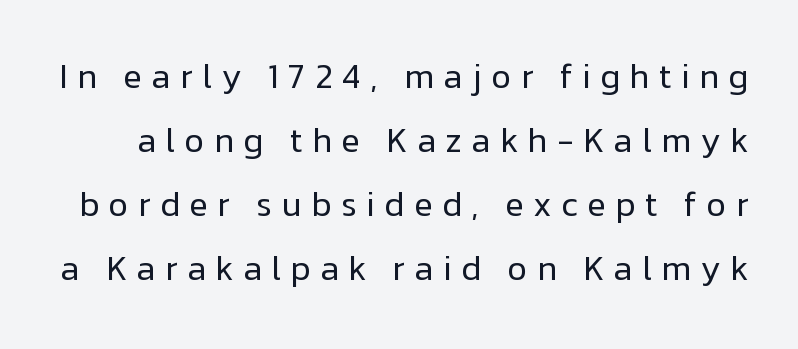
{"serif": "no", "italic": "no", "bold": "no", "weight": "regular", "width": "normal", "stroke_contrast": "low", "x_height": "medium", "monospaced": "no", "underline": "no", "line_spacing_ratio": 1.88, "letter_spacing": "wide", "letter_spacing_em": 0.28, "glyph_px": 34}
